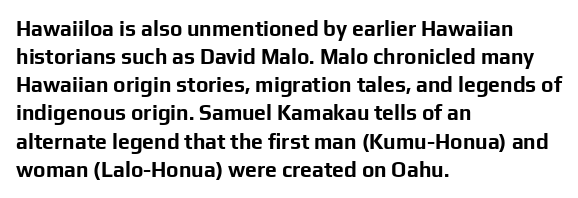
Anything drawn beneath the words? Only blank space. Evenly set lines give the paragraph a standard silhouette. In CSS terms this would be text-align: left. The font's upright variant was chosen for this text. Strokes here are thick enough to call this a true bold.
